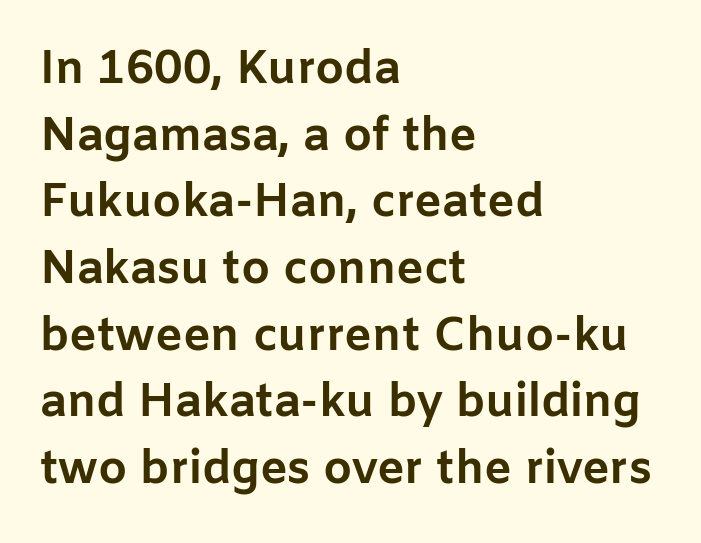
Q: Is the text bold? A: Yes.
Q: Is the text italic (slanted)? A: No, it is upright.
Q: Is the typeface a serif or a sans-serif typeface? A: Sans-serif.
Q: Is the text underlined? A: No.
Q: How is the paragraph aligned? A: Left-aligned.
Q: Is the spacing between letters normal or unusually wide? A: Normal.
Q: Is the spacing between lines tight, normal or loose? A: Normal.
Q: Width (condensed, normal, or wide)? A: Normal.
Q: Stroke contrast? A: Low.
Q: x-height? A: Medium.
Q: Monospaced? A: No.
